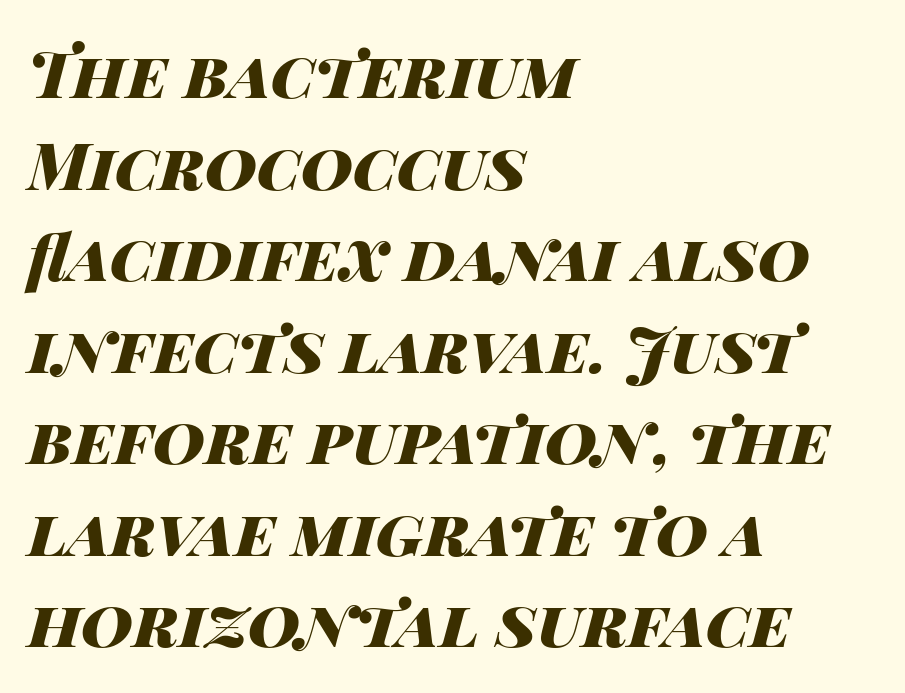
{"italic": "yes", "lean": "right", "slant_degrees": 14, "bold": "yes", "weight": "heavy", "width": "wide", "stroke_contrast": "high", "x_height": "large", "monospaced": "no", "underline": "no", "align": "left", "line_spacing": "normal", "line_spacing_ratio": 1.43, "letter_spacing": "normal", "letter_spacing_em": 0.0, "glyph_px": 64}
